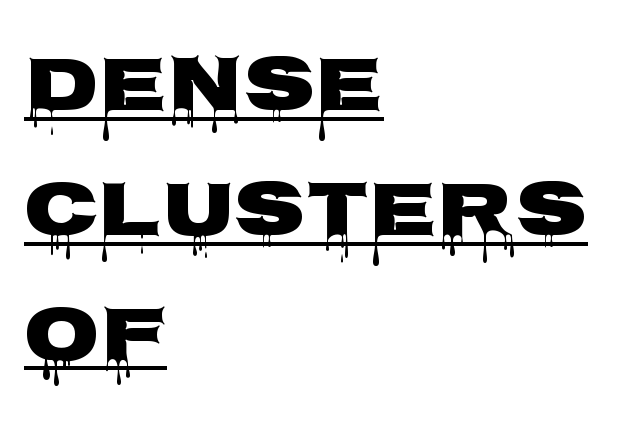
Q: Is the text italic (slanted)? A: No, it is upright.
Q: Is the typeface a serif or a sans-serif typeface? A: Sans-serif.
Q: Is the text underlined? A: Yes.
Q: How is the paragraph aligned? A: Left-aligned.
Q: Is the spacing between letters normal or unusually wide? A: Normal.
Q: Is the spacing between lines tight, normal or loose? A: Normal.
Q: Width (condensed, normal, or wide)? A: Wide.
Q: Stroke contrast? A: Low.
Q: x-height? A: Large.
Q: Monospaced? A: No.
